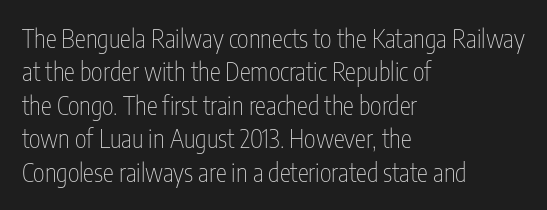
Q: Is the text bold? A: No.
Q: Is the text italic (slanted)? A: No, it is upright.
Q: Is the text underlined? A: No.
Q: How is the paragraph aligned? A: Left-aligned.
Q: Is the spacing between letters normal or unusually wide? A: Normal.
Q: Is the spacing between lines tight, normal or loose? A: Normal.
